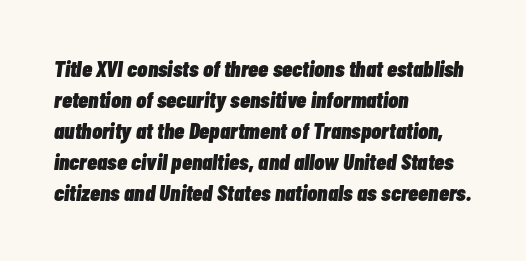
{"italic": "yes", "lean": "right", "slant_degrees": 7, "bold": "yes", "underline": "no", "align": "left", "line_spacing": "normal", "line_spacing_ratio": 1.35, "letter_spacing": "normal", "letter_spacing_em": 0.0, "glyph_px": 23}
